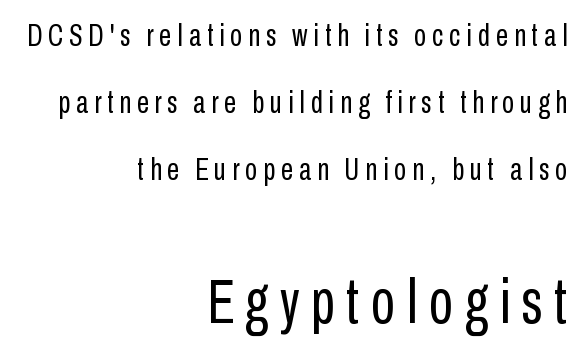
{"serif": "no", "italic": "no", "bold": "no", "weight": "regular", "width": "condensed", "stroke_contrast": "low", "x_height": "medium", "monospaced": "no", "underline": "no", "align": "right", "line_spacing": "loose", "line_spacing_ratio": 2.16, "larger_block": "second", "size_ratio": 2.0, "glyph_px": 62}
